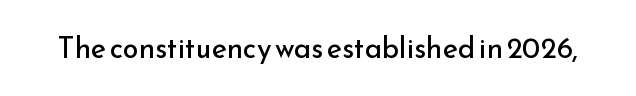
{"serif": "no", "italic": "no", "bold": "no", "weight": "regular", "width": "normal", "stroke_contrast": "low", "x_height": "small", "monospaced": "no", "underline": "no", "letter_spacing": "normal", "letter_spacing_em": 0.0, "glyph_px": 29}
